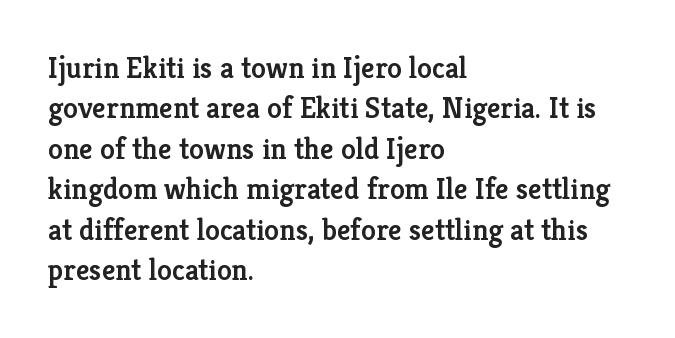
The face used here is proportionally spaced, like ordinary book or web type. The baseline area is clear. How are the letters spaced? Ordinarily, with no added tracking. These words are printed semibold, heavier than regular yet not bold.
